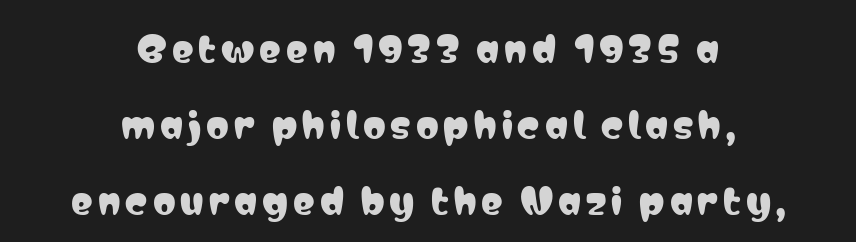
The letters advance in unequal steps, a hallmark of proportional type. The designer went with a sans here, leaving each stem footless. In terms of posture, this sample is upright. Horizontal alignment here is central, giving a formal, balanced look. Honestly, the rows look like they've been pulled way apart.
